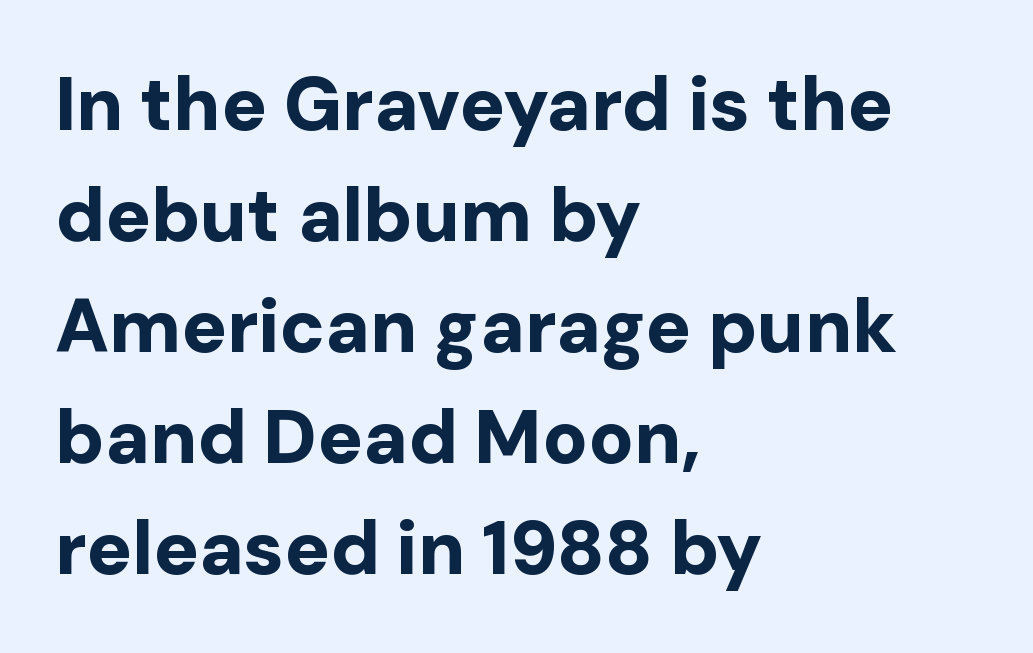
The image shows 75 px bold sans-serif type, upright; set left-aligned, normal line spacing (1.48x), normal letter spacing, not underlined; low stroke contrast and a medium x-height.
